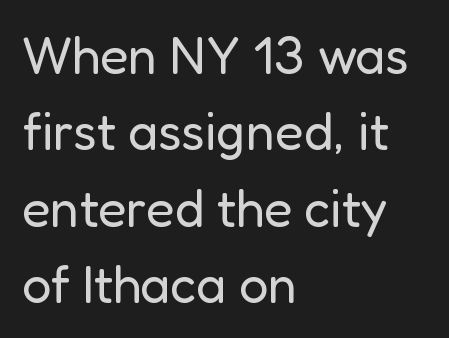
The lettering stays uniformly vertical, giving the passage a roman look. Stroke terminals: plain, sans-serif. Horizontal alignment here is leftward, the default for most running prose. Each word holds together tightly as a unit, with standard inter-letter gaps.
